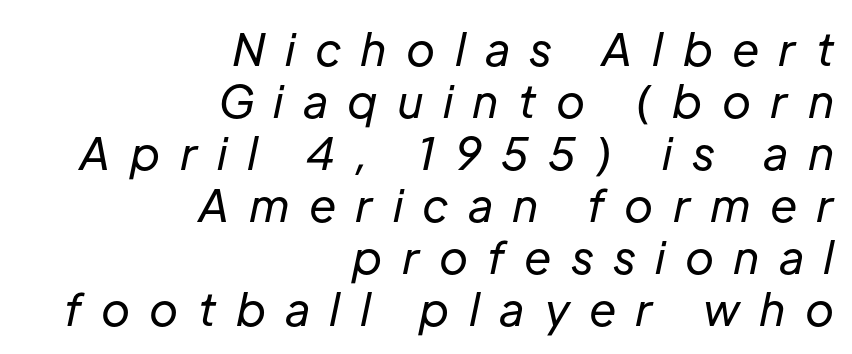
Weight: regular or lighter. Characters follow at a spacing far wider than the type designer built in. Every character sits at an angle, as italics do. Anything drawn beneath the words? Only blank space. Visually the block forms a straight wall on the right and a jagged coastline on the left. Do the characters align in a grid? No, the font is proportional.
